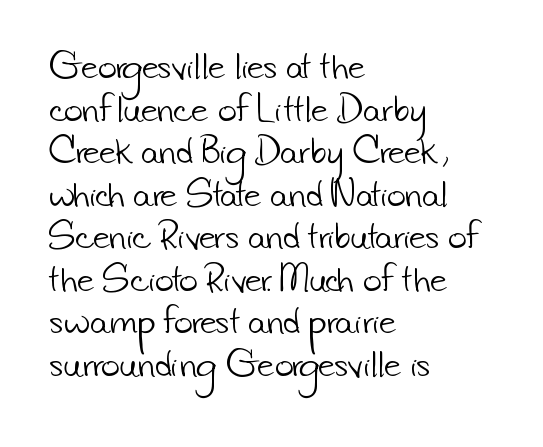
Just letters on the line, the space beneath them empty. Letterform terminals end flat and unadorned throughout the passage. Between one letter and the next there's only the usual sliver of space. If you drew a ruler down the left edge, every line would touch it. This reads as an unemphasized weight, regular at the heaviest. Quick note: interline space is typical.
